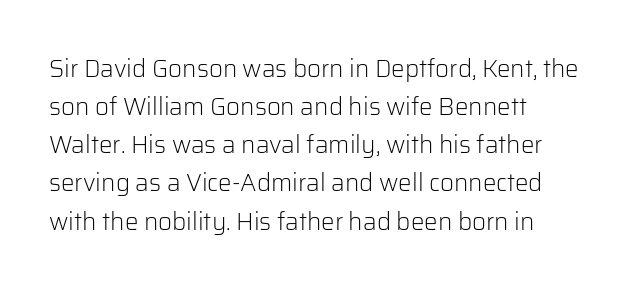
The image shows 24 px text type, upright; set left-aligned, normal line spacing (1.59x), normal letter spacing, not underlined.
